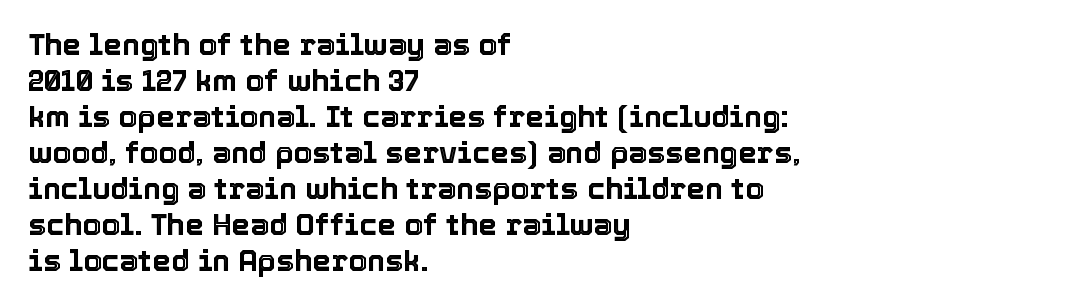
Rendered with straight, roman letterforms. This rendering features lettering with no underline. The letters sit at their default tracking, neither squeezed nor spread. This sample is left-justified, so line endings fall wherever the words run out. The face used here is proportionally spaced, like ordinary book or web type.
